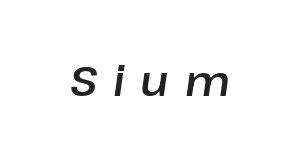
{"italic": "yes", "lean": "right", "slant_degrees": 8, "width": "normal", "stroke_contrast": "low", "x_height": "medium", "monospaced": "no", "underline": "no", "letter_spacing": "wide", "letter_spacing_em": 0.37, "glyph_px": 42}
